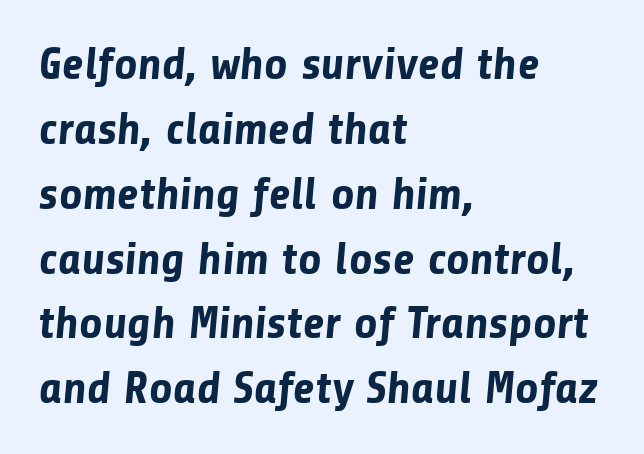
Q: Is the text bold? A: Yes.
Q: Is the typeface a serif or a sans-serif typeface? A: Sans-serif.
Q: Is the text underlined? A: No.
Q: How is the paragraph aligned? A: Left-aligned.
Q: Is the spacing between letters normal or unusually wide? A: Normal.
Q: Is the spacing between lines tight, normal or loose? A: Normal.
Q: Width (condensed, normal, or wide)? A: Normal.
Q: Stroke contrast? A: Low.
Q: x-height? A: Medium.
Q: Monospaced? A: No.
